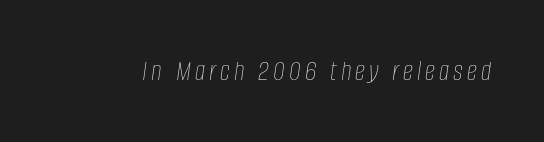
Q: Is the text bold? A: No.
Q: Is the text italic (slanted)? A: Yes, it leans right by about 8 degrees.
Q: Is the text underlined? A: No.
Q: Width (condensed, normal, or wide)? A: Condensed.
Q: Stroke contrast? A: Low.
Q: x-height? A: Large.
Q: Monospaced? A: No.
